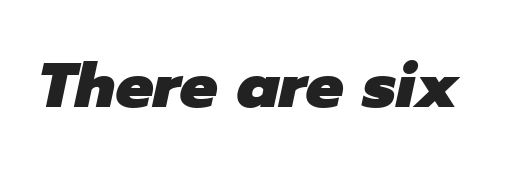
Standard letterfit; no display-style spreading of the glyphs. Students, this is bold: see how much ink each stroke carries. Anything drawn beneath the words? Only blank space. The face used here has a pronounced slope to its letters. These lines are rendered in a variable-pitch font.
